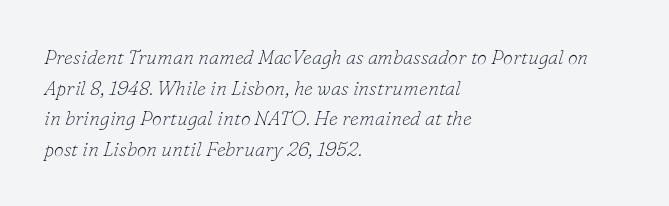
The passage shown has conventional tracking throughout. This sample keeps an unexceptional amount of space between lines. Stems and bowls with no extra thickness — not bold. Glance below the letters and you will spot only blank space.
